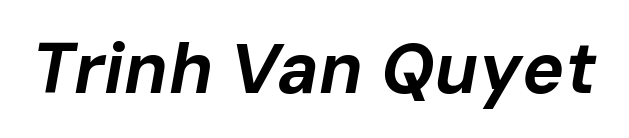
The image shows 71 px bold type, italic (leaning right); set normal letter spacing, not underlined; low stroke contrast and a medium x-height.
